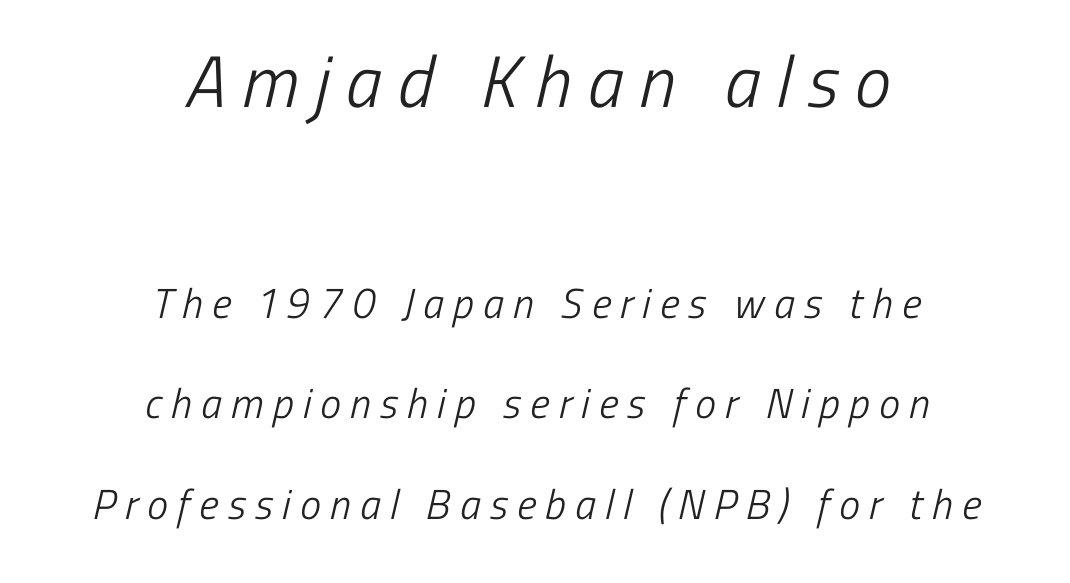
Q: Is the text bold? A: No.
Q: Is the typeface a serif or a sans-serif typeface? A: Sans-serif.
Q: Is the text underlined? A: No.
Q: How is the paragraph aligned? A: Centered.
Q: Is the spacing between letters normal or unusually wide? A: Unusually wide.
Q: Is the spacing between lines tight, normal or loose? A: Loose.
Q: Which block of text is set in a larger size, the first (top) or the second (bottom)? A: The first (top) one.
Q: Width (condensed, normal, or wide)? A: Condensed.
Q: Stroke contrast? A: Low.
Q: x-height? A: Medium.
Q: Monospaced? A: No.
